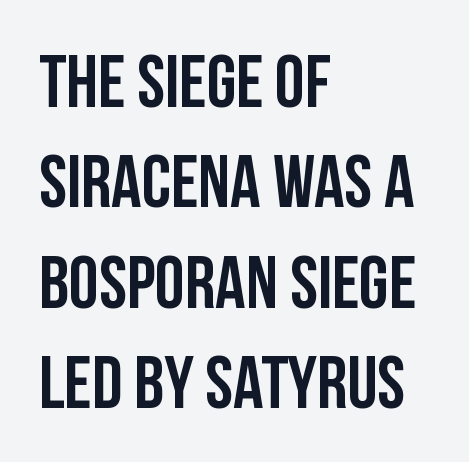
{"serif": "no", "italic": "no", "width": "condensed", "stroke_contrast": "low", "x_height": "large", "monospaced": "no", "underline": "no", "align": "left", "line_spacing": "normal", "line_spacing_ratio": 1.34, "letter_spacing": "normal", "letter_spacing_em": 0.0, "glyph_px": 75}
